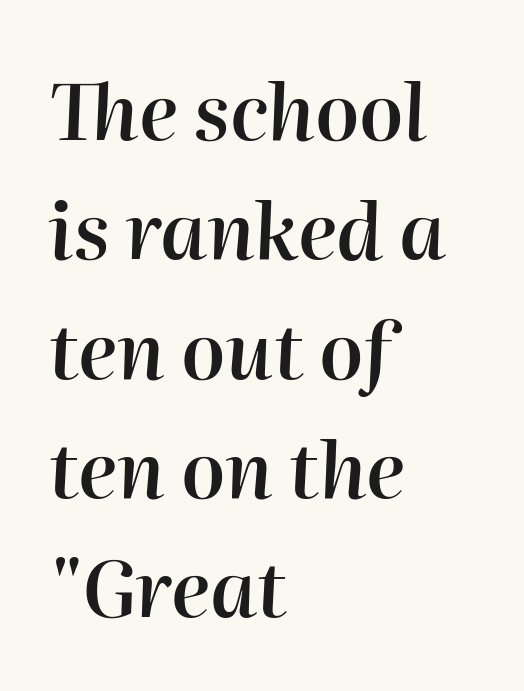
{"italic": "yes", "lean": "right", "slant_degrees": 2, "bold": "semi", "weight": "semibold", "width": "normal", "stroke_contrast": "high", "x_height": "medium", "monospaced": "no", "underline": "no", "align": "left", "line_spacing": "normal", "line_spacing_ratio": 1.53, "letter_spacing": "normal", "letter_spacing_em": 0.0, "glyph_px": 78}
